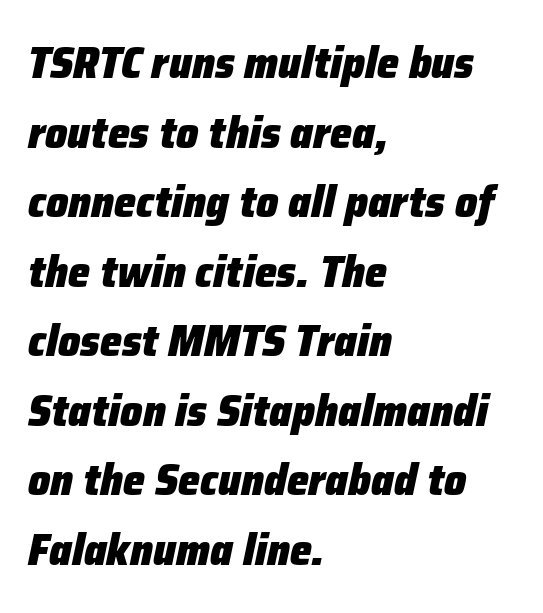
{"italic": "yes", "lean": "right", "slant_degrees": 12, "bold": "yes", "weight": "heavy", "width": "normal", "stroke_contrast": "low", "x_height": "medium", "monospaced": "no", "underline": "no", "align": "left", "line_spacing": "normal", "line_spacing_ratio": 1.58, "letter_spacing": "normal", "letter_spacing_em": 0.0, "glyph_px": 44}
